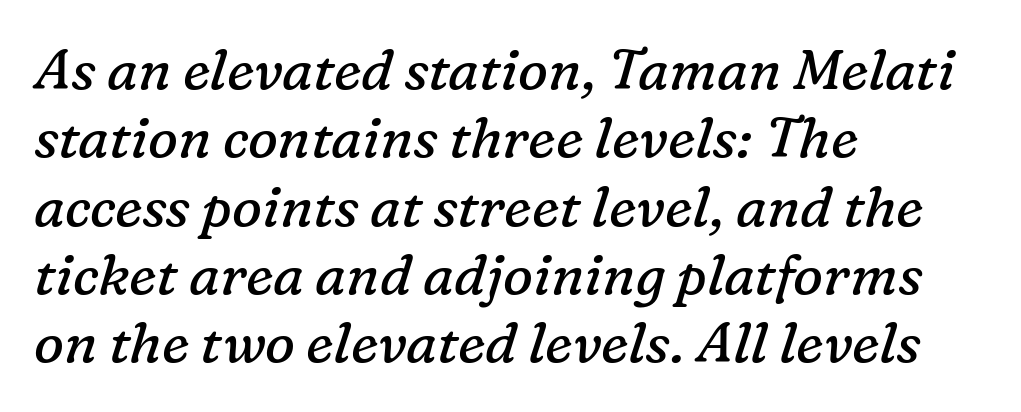
The image shows 56 px regular-weight serif type, italic (leaning right); set left-aligned, line spacing 1.22x, normal letter spacing, not underlined; low stroke contrast and a medium x-height.
